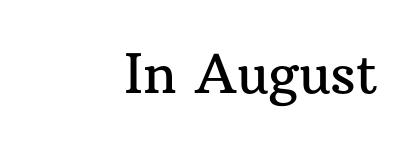
The image shows 54 px serif type, upright; set normal letter spacing, not underlined; medium stroke contrast and a medium x-height.
